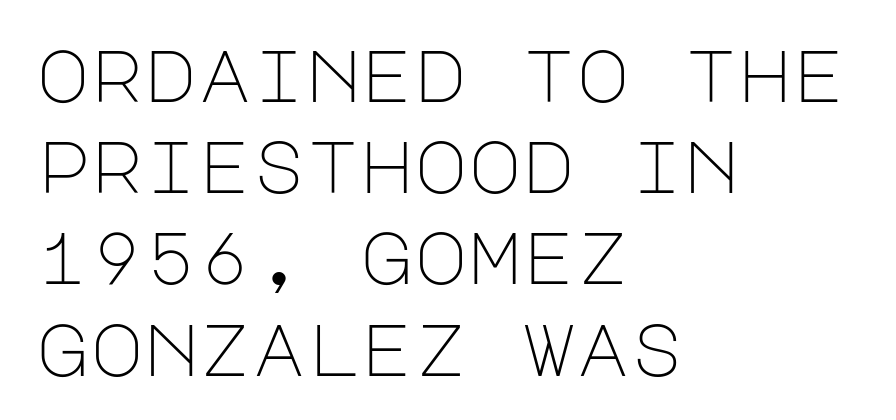
Nobody drew a line under any word here. A sans-serif font was chosen for this passage. Rows of type keep a routine distance in the vertical direction. This sample uses an upright cut, with every glyph sitting square on the baseline. Here the glyphs are tracked normally, forming tight word shapes. Leftover space on each line is placed entirely after the last word.
